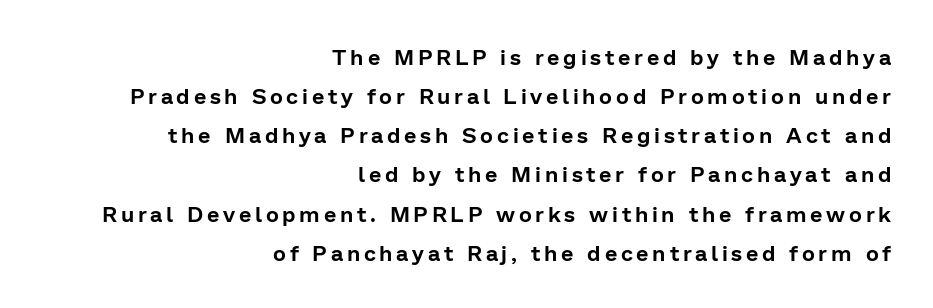
{"italic": "no", "underline": "no", "align": "right", "line_spacing_ratio": 1.78, "glyph_px": 22}
